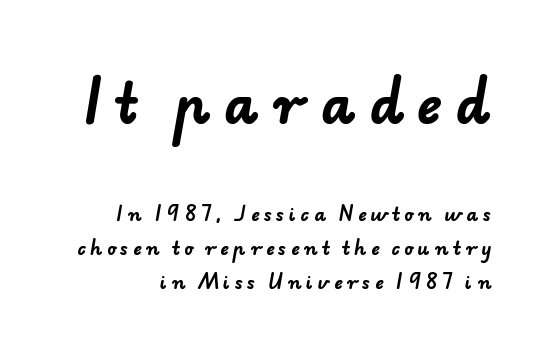
{"serif": "no", "bold": "yes", "weight": "bold", "width": "normal", "stroke_contrast": "low", "x_height": "small", "monospaced": "no", "underline": "no", "line_spacing_ratio": 1.88, "letter_spacing": "wide", "letter_spacing_em": 0.25, "larger_block": "first", "size_ratio": 2.94, "glyph_px": 53}
